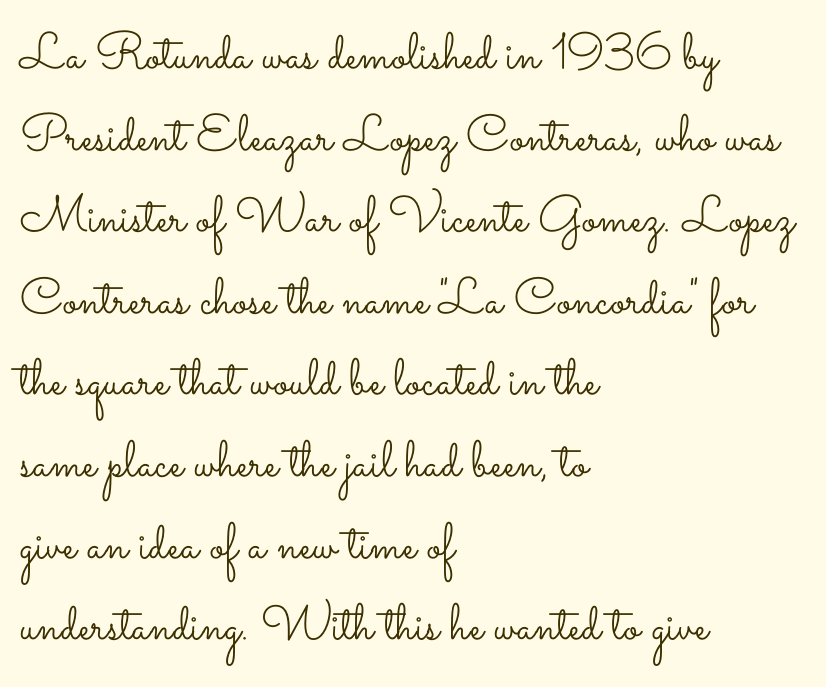
The image shows 51 px light, wide type; set left-aligned, normal line spacing (1.6x), normal letter spacing, not underlined; low stroke contrast and a small x-height.
